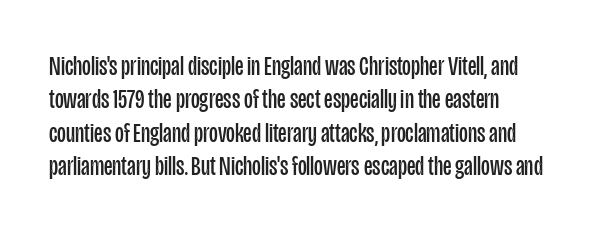
No letter is thick-stroked: the sample isn't bold. This rendering leaves character spacing at its baseline value. A bare baseline throughout the passage. Line beginnings align vertically; line endings do not. This sample uses an upright cut, with every glyph sitting square on the baseline.
